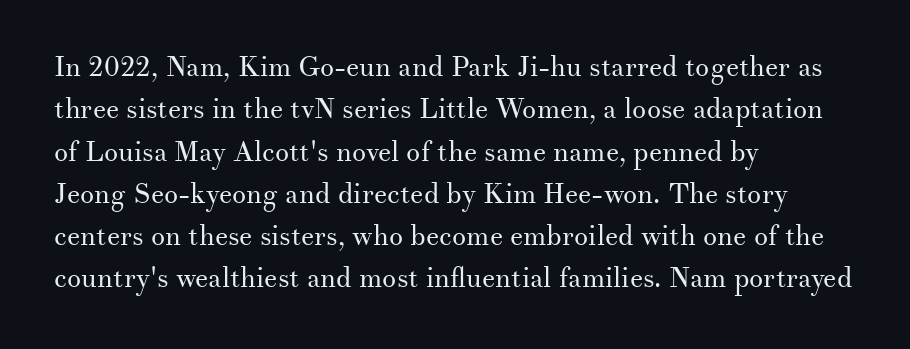
{"serif": "yes", "italic": "no", "bold": "no", "weight": "regular", "width": "normal", "stroke_contrast": "medium", "x_height": "small", "monospaced": "no", "underline": "no", "align": "left", "line_spacing": "normal", "line_spacing_ratio": 1.51, "letter_spacing": "normal", "letter_spacing_em": 0.0, "glyph_px": 28}
